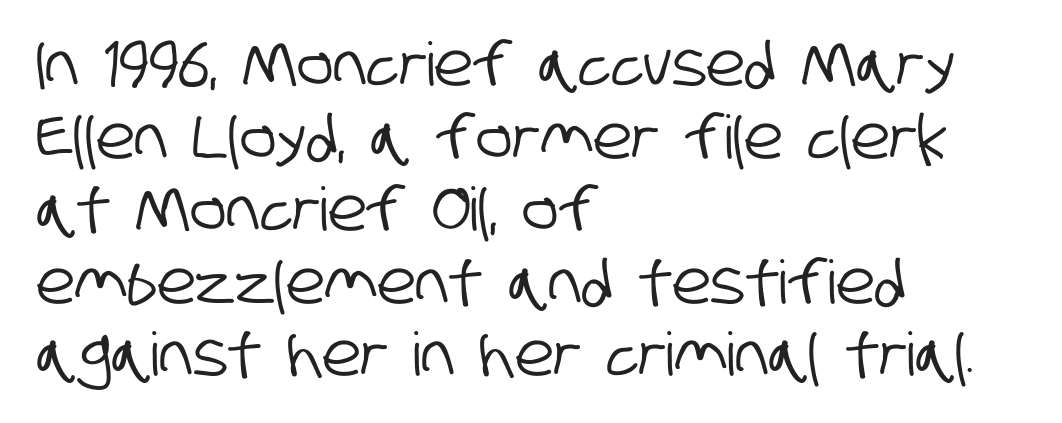
The passage shown is typeset with a sans-serif family. Reading down the block, your eye returns to a fixed left position each line. Each letter keeps its own natural width here, so spacing adapts to shape. Words float on clear page, feet unadorned. Honestly, the letter spacing is just normal — you wouldn't notice it.
